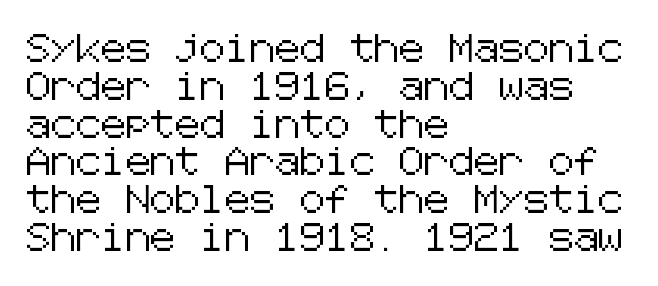
The image shows 28 px sans-serif type, upright; set left-aligned, normal line spacing (1.35x), normal letter spacing, not underlined; low stroke contrast and a medium x-height.
